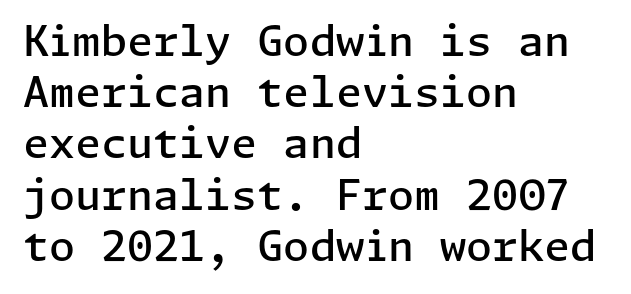
The image shows 42 px semibold sans-serif type, upright; set left-aligned, line spacing 1.22x, normal letter spacing, not underlined; low stroke contrast and a medium x-height.
